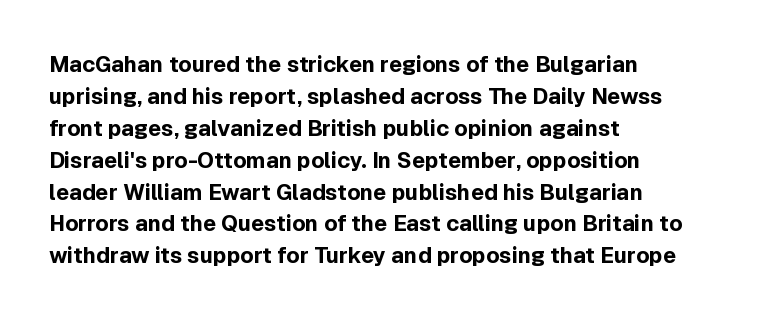
{"italic": "no", "bold": "yes", "underline": "no", "align": "left", "line_spacing": "normal", "line_spacing_ratio": 1.45, "letter_spacing": "normal", "letter_spacing_em": 0.0, "glyph_px": 22}
